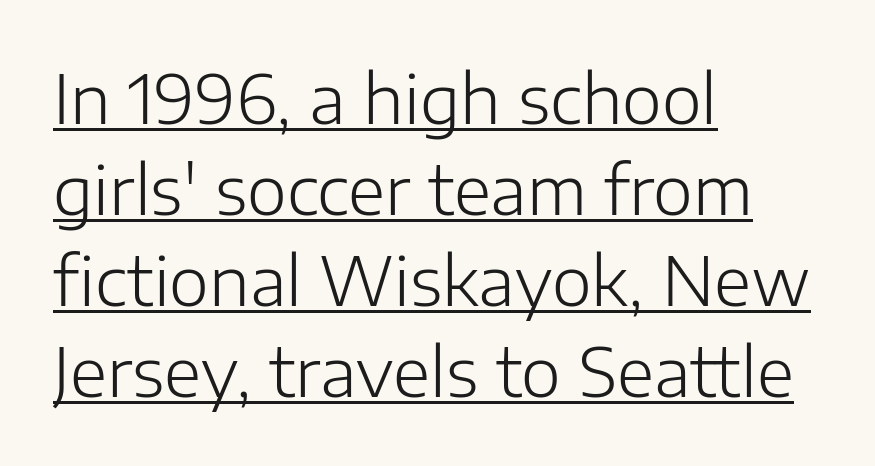
The image shows 68 px light sans-serif type, upright; set left-aligned, normal line spacing (1.34x), normal letter spacing, underlined; low stroke contrast and a medium x-height.
